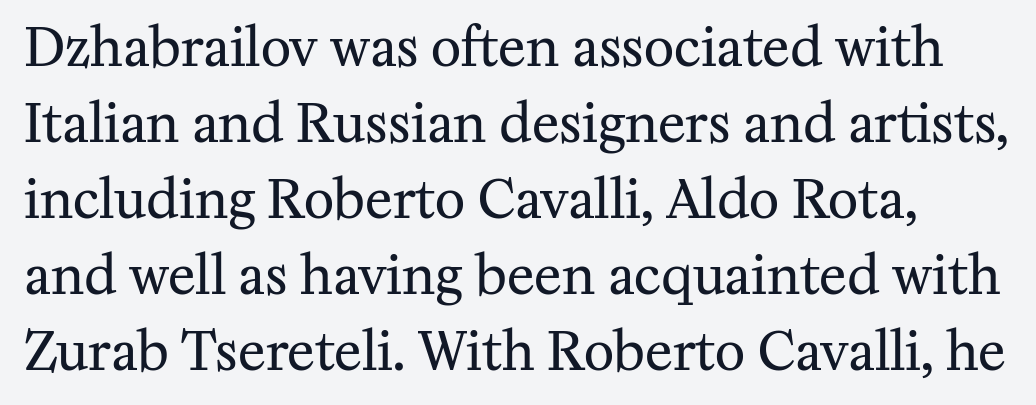
The lettering holds an erect, upright posture throughout. A typesetter would call this proportional, since set widths differ per character. Old-style or modern, the face here clearly has serifs. Caption: standard tracking, unaltered. Heaviness? Minimal to ordinary, like unemphasized prose.
